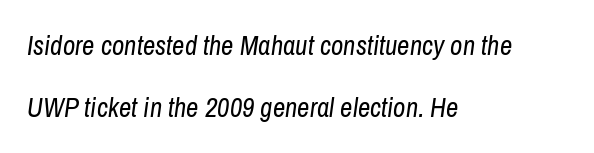
The image shows 27 px text type, italic (leaning right); set left-aligned, loose line spacing (2.28x), normal letter spacing, not underlined.
